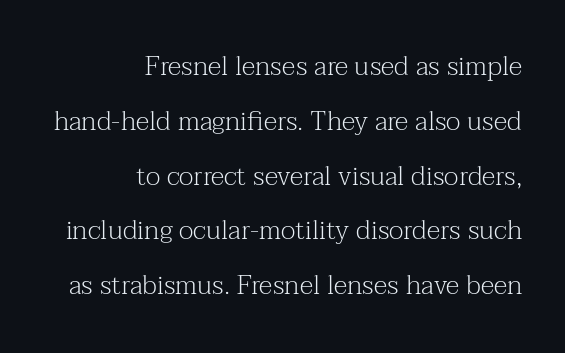
Q: Is the text bold? A: No.
Q: Is the text italic (slanted)? A: No, it is upright.
Q: Is the text underlined? A: No.
Q: How is the paragraph aligned? A: Right-aligned.
Q: Is the spacing between letters normal or unusually wide? A: Normal.
Q: Is the spacing between lines tight, normal or loose? A: Loose.
